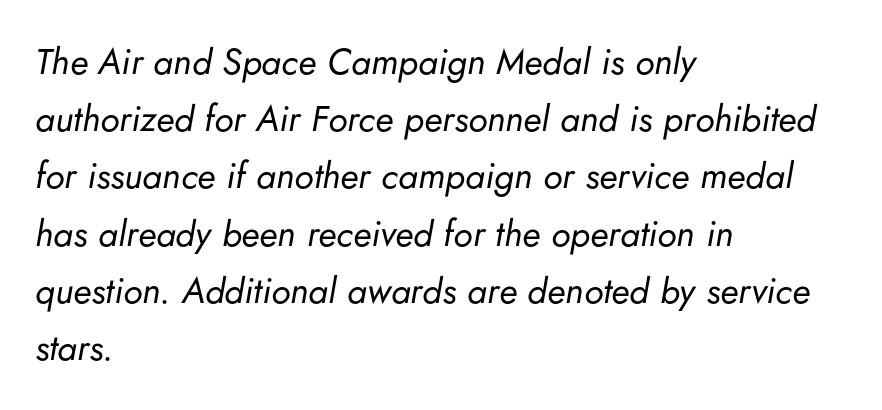
{"italic": "yes", "lean": "right", "slant_degrees": 5, "bold": "no", "weight": "regular", "width": "normal", "stroke_contrast": "low", "x_height": "small", "monospaced": "no", "underline": "no", "align": "left", "line_spacing": "normal", "line_spacing_ratio": 1.59, "letter_spacing": "normal", "letter_spacing_em": 0.0, "glyph_px": 36}
